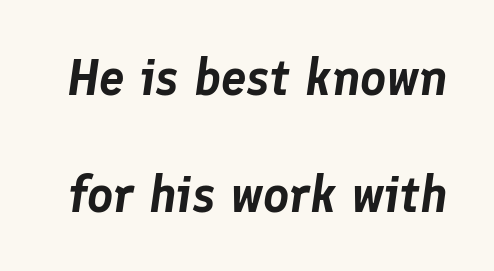
Any mark beneath the type? The region is blank. The face used here is proportionally spaced, like ordinary book or web type. Honestly, the rows look like they've been pulled way apart. Here the glyphs are tracked normally, forming tight word shapes. The font's italic variant was chosen for this text.
